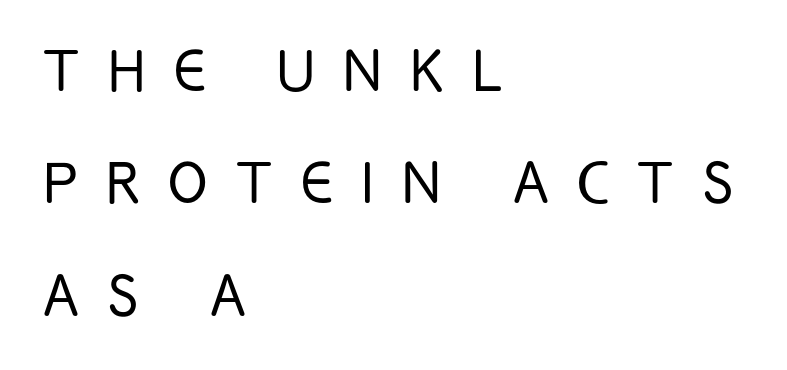
Lines of text with bare space underneath. Notice how descenders clear the ascenders below comfortably — that's standard leading. The characters are drawn with everyday or finer stroke widths. Horizontal alignment here is leftward, the default for most running prose. To sum up the face: it is a sans, with no serifs. This is the regular roman posture of the typeface.
